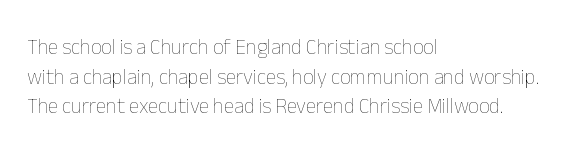
{"italic": "no", "bold": "no", "underline": "no", "align": "left", "line_spacing": "normal", "line_spacing_ratio": 1.41, "letter_spacing": "normal", "letter_spacing_em": 0.0, "glyph_px": 21}
